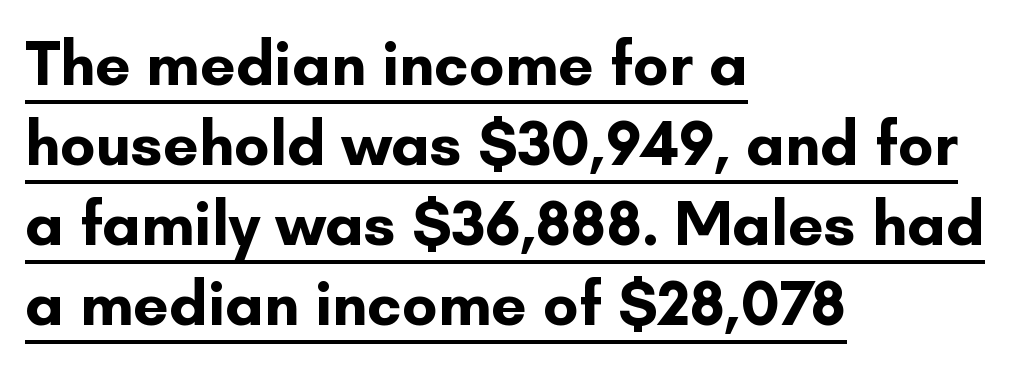
Inter-character spacing is left at the font's built-in metrics. Regarding leading, the lines here are spaced in the standard way. The paragraph shown leans on its left margin. Posture: upright roman. The passage shown is typed in a proportional face where columns would drift. The rendering uses a bold face; every stroke is thick and dark.
